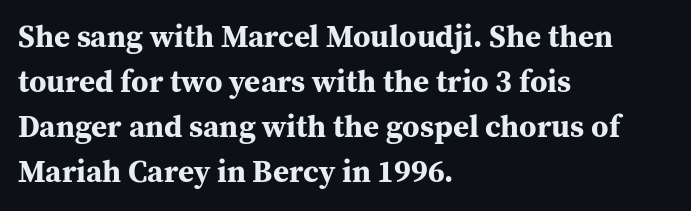
The image shows 31 px bold serif type, upright; set left-aligned, normal line spacing (1.45x), normal letter spacing, not underlined; medium stroke contrast and a medium x-height.
